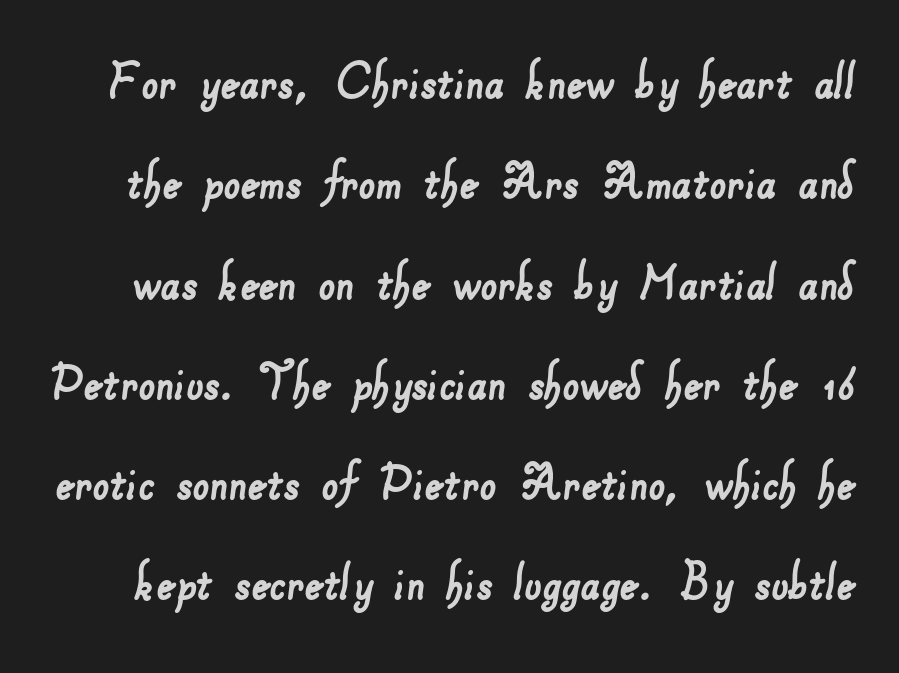
The image shows 59 px sans-serif type; set normal line spacing (1.7x), normal letter spacing, not underlined; low stroke contrast and a small x-height.
